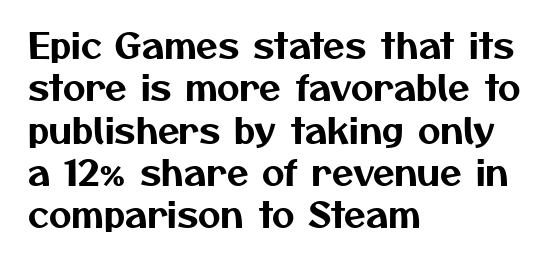
{"serif": "no", "width": "normal", "stroke_contrast": "medium", "x_height": "medium", "monospaced": "no", "underline": "no", "align": "left", "line_spacing_ratio": 1.21, "letter_spacing": "normal", "letter_spacing_em": 0.0, "glyph_px": 35}
